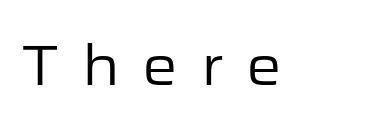
The image shows 56 px regular-weight sans-serif type, upright; set unusually wide letter spacing (+0.4 em), not underlined; low stroke contrast and a medium x-height.
